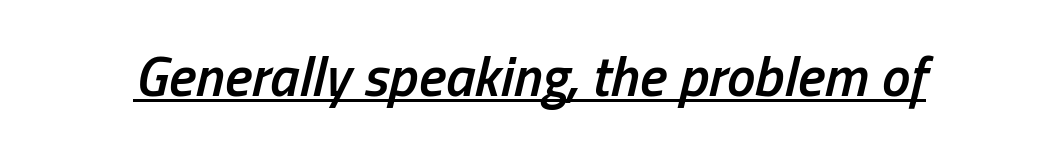
Every letter is mildly thick-stroked: semibold rather than bold. The typesetter has applied underlining to the passage shown. Default kerning and tracking; the words read as compact shapes. Looking at the ascenders, they clearly lean. A typesetter would call this proportional, since set widths differ per character.
